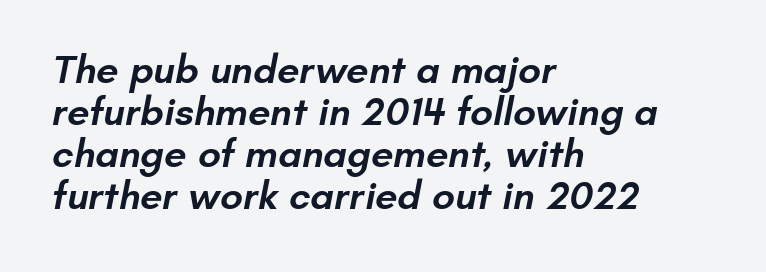
The image shows 40 px semibold sans-serif type; set left-aligned, tight line spacing (1.05x), normal letter spacing, not underlined; low stroke contrast and a small x-height.
